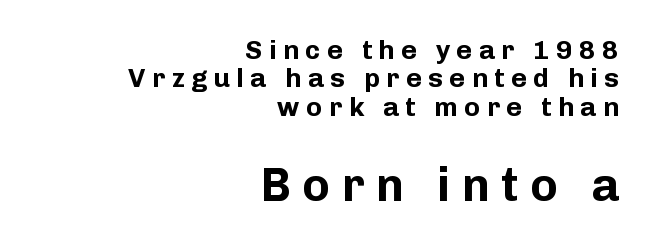
Compared with an ordinary text face, these strokes are far heavier — a full bold. Is this a sans? Yes — the strokes have no serifs. Varying glyph widths throughout — classic text-font behaviour. A student would call this right alignment; a typographer would say flush right, rag left. Here the second block reads like a headline and the first like body copy. The letters stand upright; this is a roman face.
